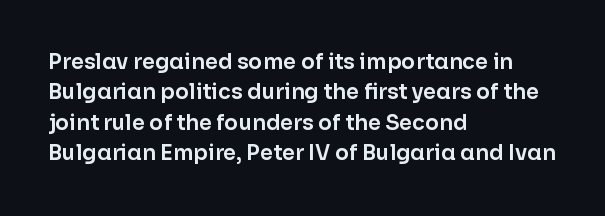
The image shows 21 px text type, upright; set left-aligned, normal line spacing (1.45x), normal letter spacing, not underlined.
